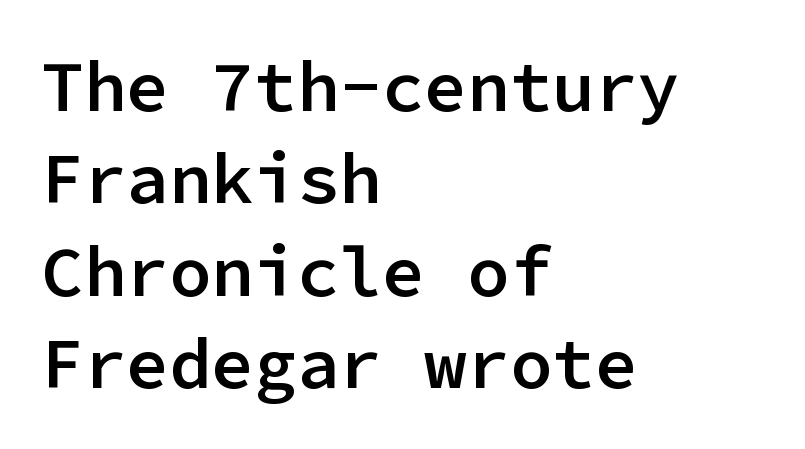
The image shows 71 px semibold sans-serif type, upright, monospaced; set left-aligned, normal line spacing (1.3x), normal letter spacing, not underlined; low stroke contrast and a medium x-height.
